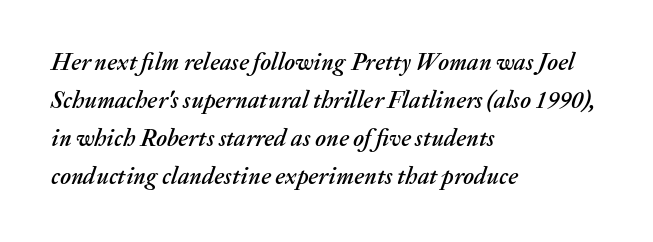
{"italic": "yes", "lean": "right", "slant_degrees": 20, "underline": "no", "align": "left", "line_spacing": "normal", "line_spacing_ratio": 1.59, "letter_spacing": "normal", "letter_spacing_em": 0.0, "glyph_px": 24}
